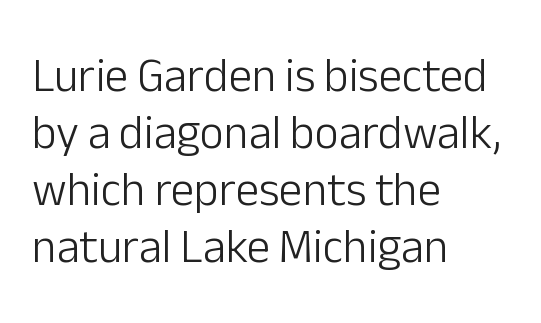
Q: Is the text bold? A: No.
Q: Is the text italic (slanted)? A: No, it is upright.
Q: Is the typeface a serif or a sans-serif typeface? A: Sans-serif.
Q: Is the text underlined? A: No.
Q: How is the paragraph aligned? A: Left-aligned.
Q: Is the spacing between letters normal or unusually wide? A: Normal.
Q: Width (condensed, normal, or wide)? A: Normal.
Q: Stroke contrast? A: Low.
Q: x-height? A: Medium.
Q: Monospaced? A: No.
